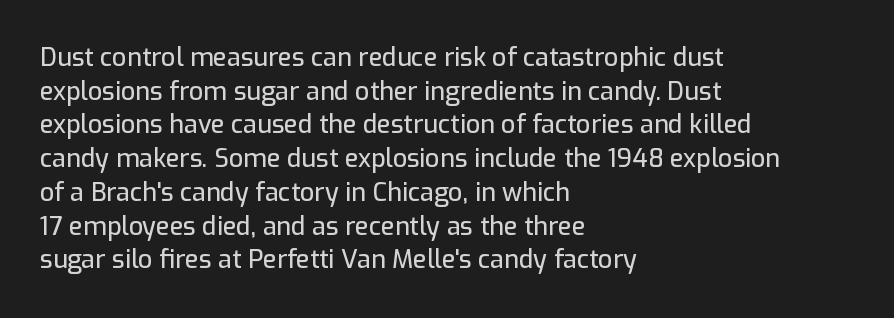
Q: Is the text italic (slanted)? A: No, it is upright.
Q: Is the text underlined? A: No.
Q: How is the paragraph aligned? A: Left-aligned.
Q: Is the spacing between letters normal or unusually wide? A: Normal.
Q: Is the spacing between lines tight, normal or loose? A: Normal.
